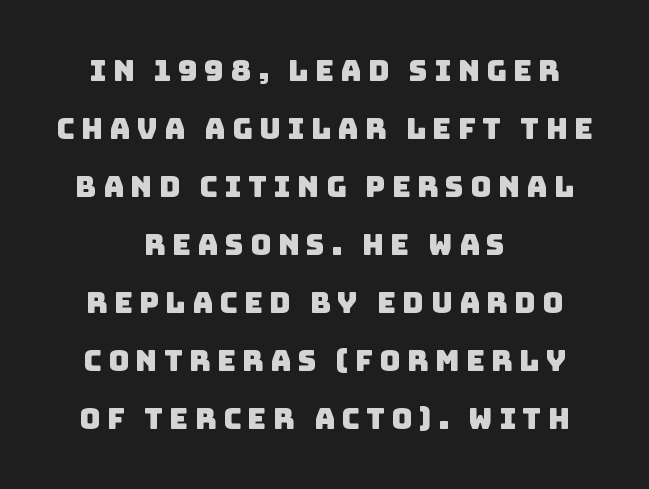
Q: Is the typeface a serif or a sans-serif typeface? A: Sans-serif.
Q: Is the text underlined? A: No.
Q: How is the paragraph aligned? A: Centered.
Q: Is the spacing between letters normal or unusually wide? A: Unusually wide.
Q: Is the spacing between lines tight, normal or loose? A: Loose.
Q: Width (condensed, normal, or wide)? A: Normal.
Q: Stroke contrast? A: Low.
Q: x-height? A: Large.
Q: Monospaced? A: No.
